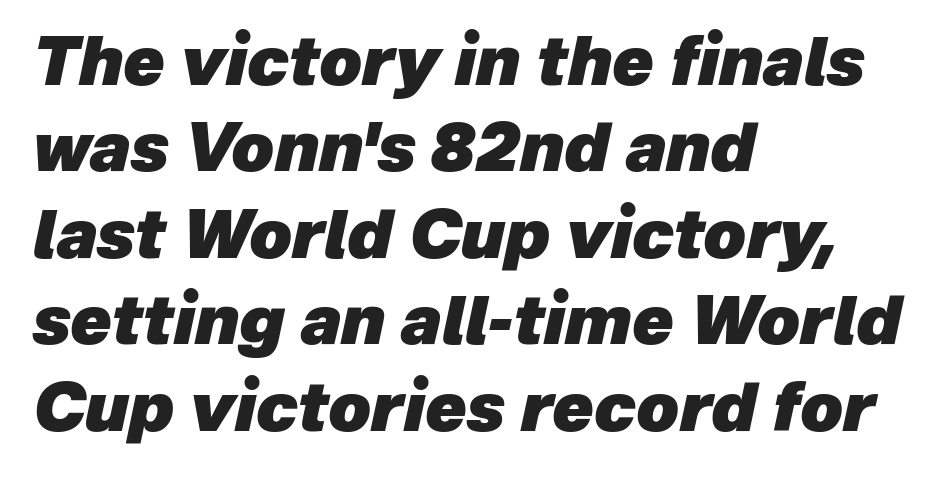
{"italic": "yes", "lean": "right", "slant_degrees": 12, "bold": "yes", "weight": "heavy", "width": "normal", "stroke_contrast": "low", "x_height": "medium", "monospaced": "no", "underline": "no", "align": "left", "line_spacing": "normal", "line_spacing_ratio": 1.29, "letter_spacing": "normal", "letter_spacing_em": 0.0, "glyph_px": 67}
